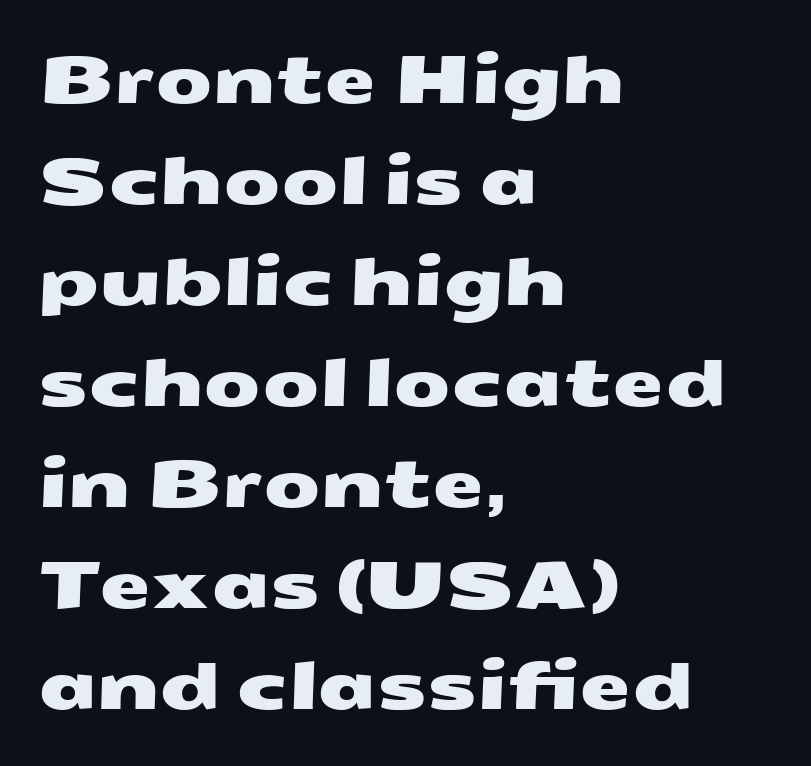
Q: Is the typeface a serif or a sans-serif typeface? A: Sans-serif.
Q: Is the text underlined? A: No.
Q: How is the paragraph aligned? A: Left-aligned.
Q: Is the spacing between letters normal or unusually wide? A: Normal.
Q: Is the spacing between lines tight, normal or loose? A: Normal.
Q: Width (condensed, normal, or wide)? A: Wide.
Q: Stroke contrast? A: Medium.
Q: x-height? A: Medium.
Q: Monospaced? A: No.
